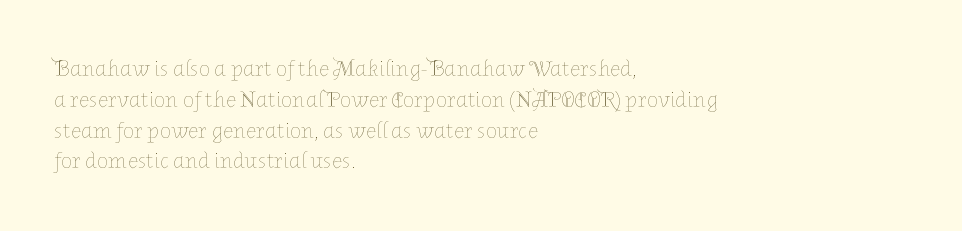
The image shows 23 px text type, upright; set left-aligned, normal line spacing (1.34x), normal letter spacing, not underlined.
